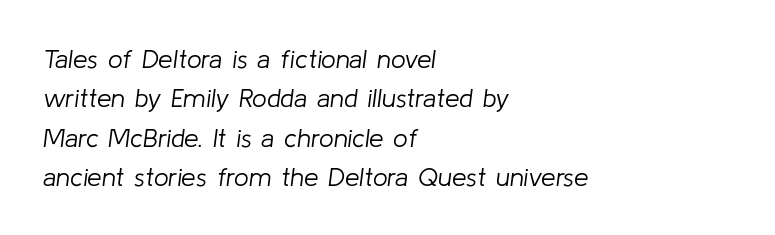
Q: Is the text bold? A: No.
Q: Is the text italic (slanted)? A: Yes, it leans right by about 8 degrees.
Q: Is the text underlined? A: No.
Q: How is the paragraph aligned? A: Left-aligned.
Q: Is the spacing between letters normal or unusually wide? A: Normal.
Q: Is the spacing between lines tight, normal or loose? A: Normal.
